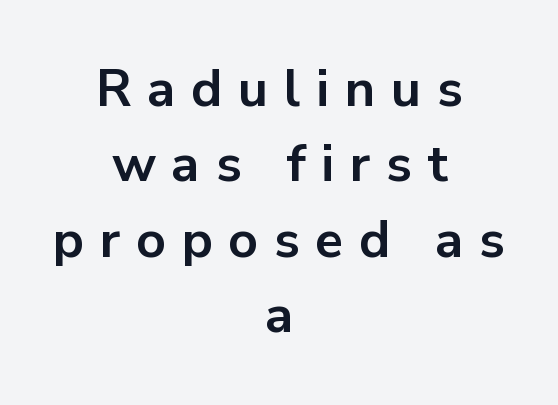
Do the characters align in a grid? No, the font is proportional. The rendering uses a moderate line-height, typical for paragraphs. Italic: no, the glyphs are upright roman. Weight check: bold — yes, fully.
